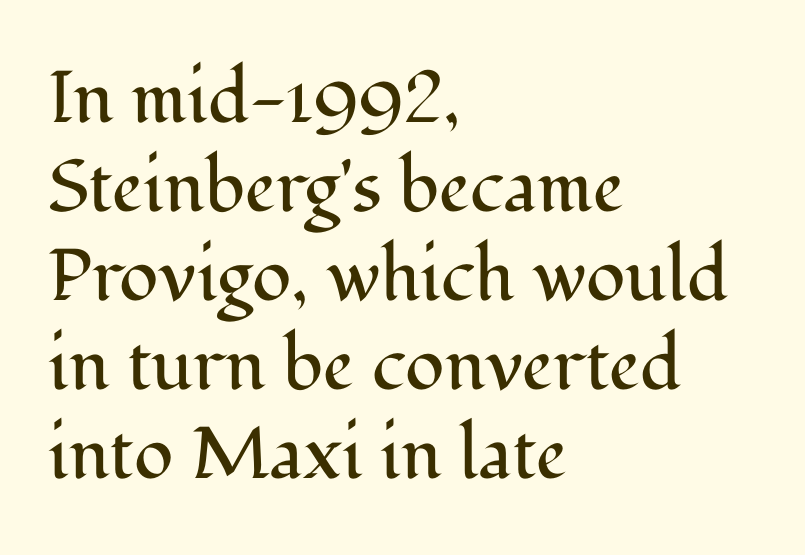
Visually the block forms a straight wall on the left and a jagged coastline on the right. The type family on display is of the serif kind. A typesetter would mark this as roman, not italic. Quick note: underline off. The letters advance in unequal steps, a hallmark of proportional type.
